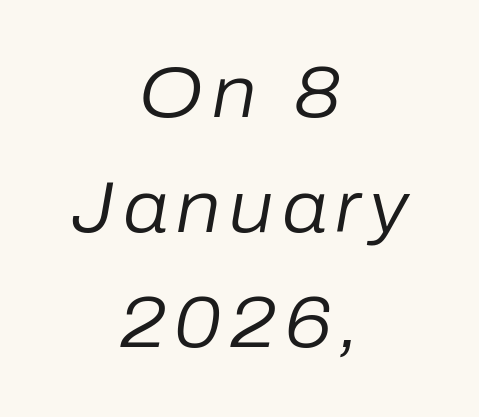
Q: Is the text bold? A: No.
Q: Is the text italic (slanted)? A: Yes, it leans right by about 10 degrees.
Q: Is the text underlined? A: No.
Q: How is the paragraph aligned? A: Centered.
Q: Is the spacing between lines tight, normal or loose? A: Normal.
Q: Width (condensed, normal, or wide)? A: Normal.
Q: Stroke contrast? A: Low.
Q: x-height? A: Medium.
Q: Monospaced? A: No.
